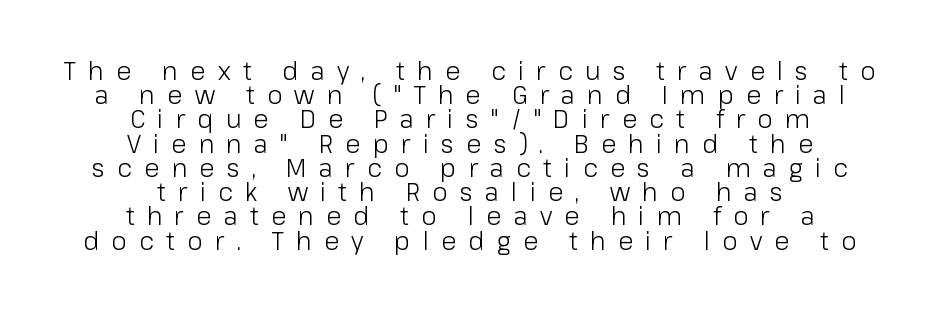
The image shows 25 px text type, upright; set centered, tight line spacing (0.97x), unusually wide letter spacing (+0.49 em), not underlined.
